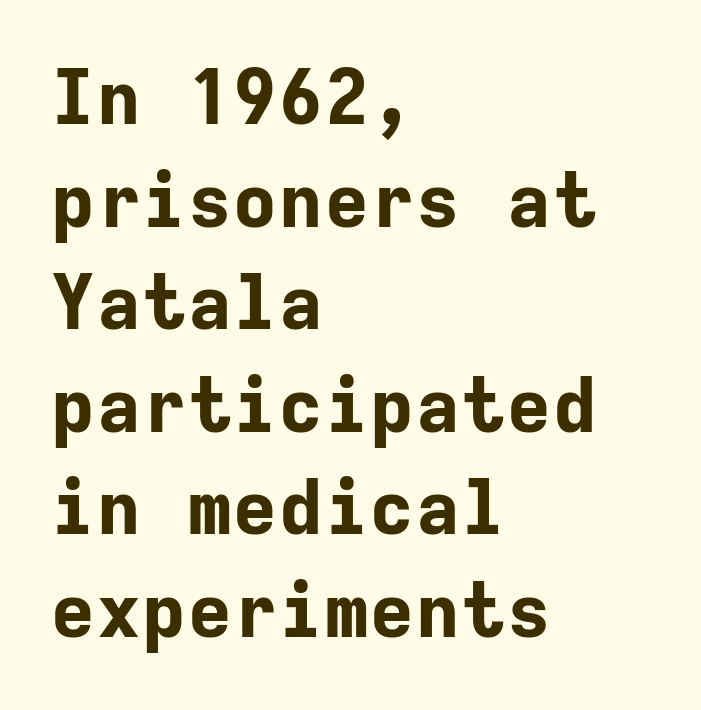
Reading down the block, your eye returns to a fixed left position each line. Look at the stroke-to-counter ratio: heavy, a bold. Spacing verdict: monospaced, one width for all characters. Compared with typical body copy, the letter spacing here is the same. This sample uses an upright cut, with every glyph sitting square on the baseline. Has an underline been added? It has not.
